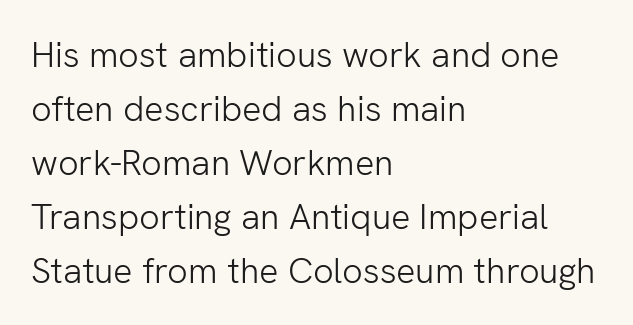
The baseline area is clear. Layout note: lines flush left. Compared with typical body copy, the letter spacing here is the same. Examine the stroke ends and you'll find no serifs. Summary of vertical rhythm: regular, with standard interline spacing. It's the straight-up-and-down kind of type.
